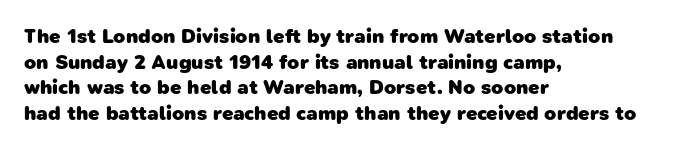
The image shows 20 px bold type; set left-aligned, normal line spacing (1.28x), normal letter spacing, not underlined.
